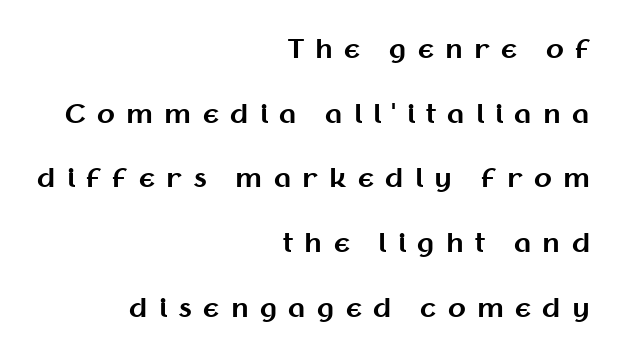
{"italic": "no", "bold": "yes", "underline": "no", "align": "right", "line_spacing": "loose", "line_spacing_ratio": 2.49, "letter_spacing": "wide", "letter_spacing_em": 0.43, "glyph_px": 26}
